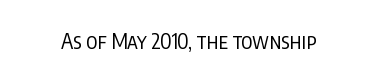
The image shows 21 px text type, upright; set normal letter spacing, not underlined.
